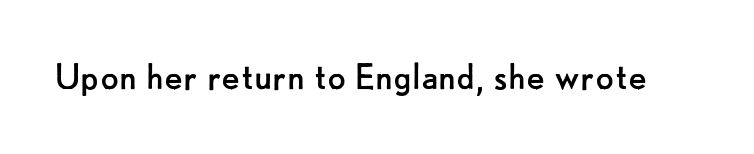
{"serif": "no", "italic": "no", "bold": "no", "weight": "regular", "width": "normal", "stroke_contrast": "low", "x_height": "small", "monospaced": "no", "underline": "no", "letter_spacing": "normal", "letter_spacing_em": 0.0, "glyph_px": 43}
